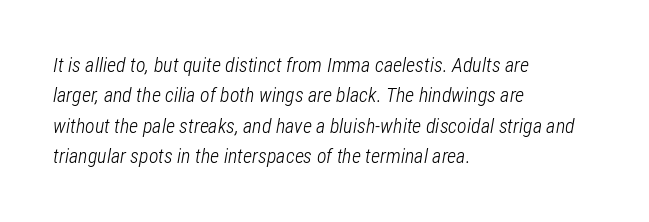
{"italic": "yes", "lean": "right", "slant_degrees": 12, "bold": "no", "underline": "no", "align": "left", "line_spacing": "normal", "line_spacing_ratio": 1.52, "letter_spacing": "normal", "letter_spacing_em": 0.0, "glyph_px": 20}
